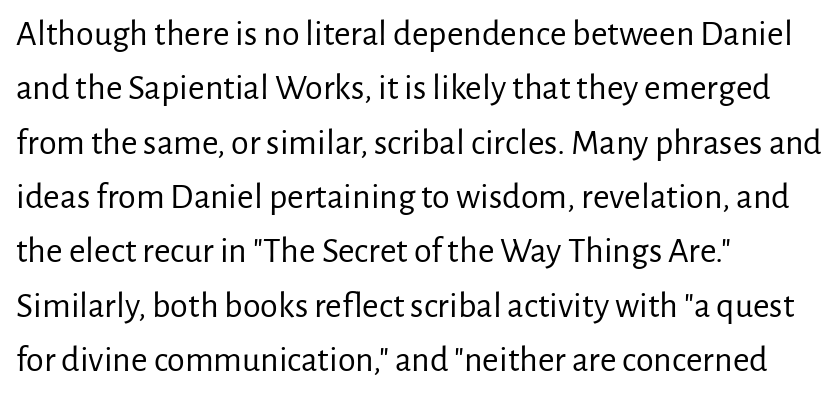
{"serif": "no", "italic": "no", "bold": "no", "weight": "regular", "width": "normal", "stroke_contrast": "low", "x_height": "medium", "monospaced": "no", "underline": "no", "align": "left", "line_spacing": "normal", "line_spacing_ratio": 1.51, "letter_spacing": "normal", "letter_spacing_em": 0.0, "glyph_px": 36}
